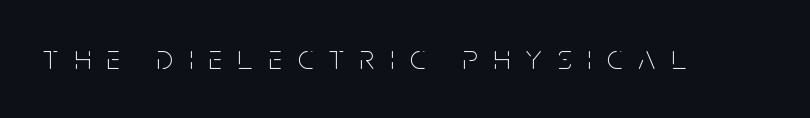
Q: Is the text bold? A: No.
Q: Is the text italic (slanted)? A: No, it is upright.
Q: Is the typeface a serif or a sans-serif typeface? A: Sans-serif.
Q: Is the text underlined? A: No.
Q: Is the spacing between letters normal or unusually wide? A: Unusually wide.
Q: Width (condensed, normal, or wide)? A: Condensed.
Q: Stroke contrast? A: Low.
Q: x-height? A: Large.
Q: Monospaced? A: No.
